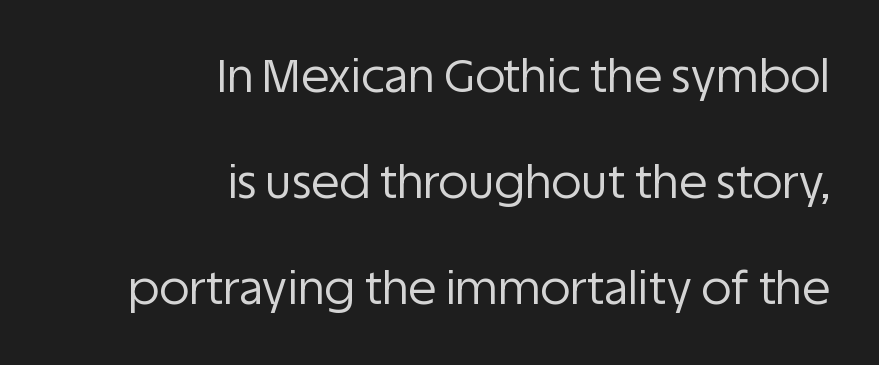
Stem width sits at or under what a default text font uses. The rendering uses natural spacing where letterforms have individual widths. The horizontal fit of the characters is conventional and even. Lines of text with bare space underneath. Every stem runs plumb, perpendicular to the baseline. This rendering employs a face without finishing strokes, i.e., a sans-serif.
